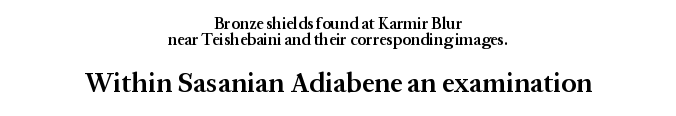
The image shows 28 px semibold serif type, upright; set centered, tight line spacing (0.99x), normal letter spacing, not underlined; the second (bottom) block is 1.75x larger; medium stroke contrast and a medium x-height.
